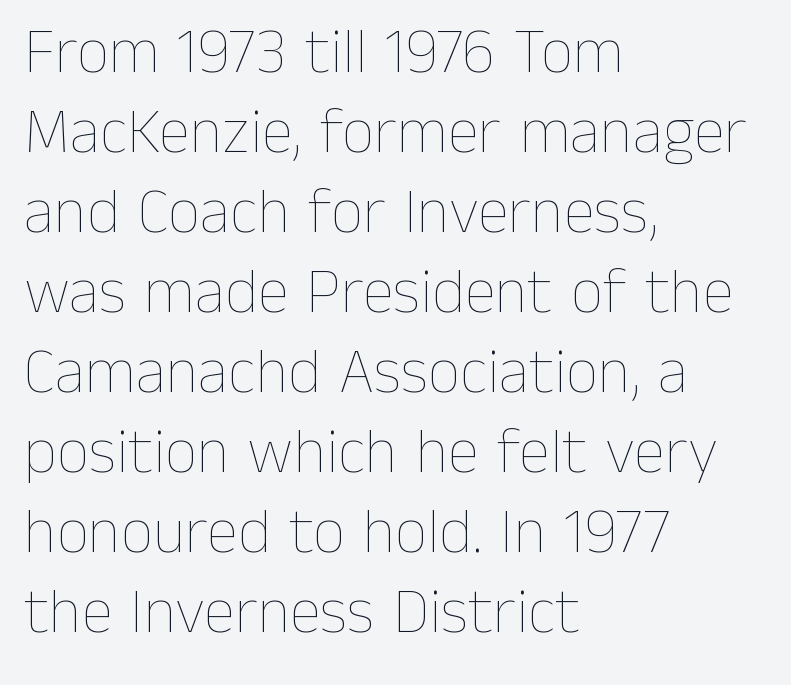
Do the characters align in a grid? No, the font is proportional. The text block is weighted toward the left margin, trailing off unevenly rightward. What stands out about the letter spacing? Nothing — it is the standard amount. Lines of text with bare space underneath. Stroke mass is kept to a normal reading level or below.
